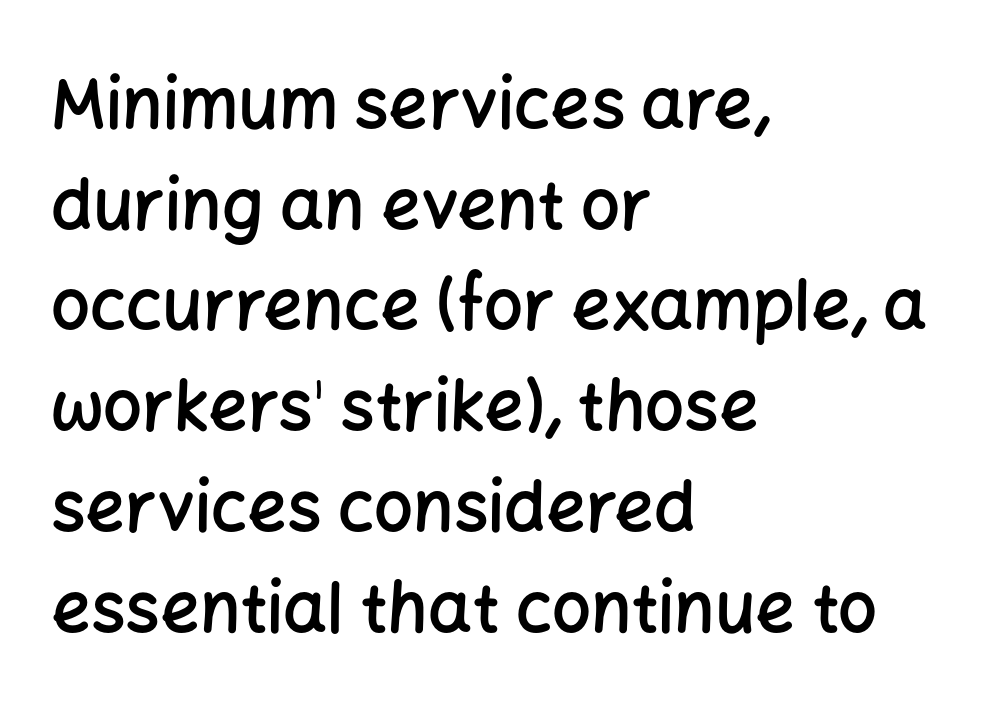
The image shows 69 px semibold sans-serif type, upright; set left-aligned, normal line spacing (1.46x), normal letter spacing, not underlined; low stroke contrast and a medium x-height.
